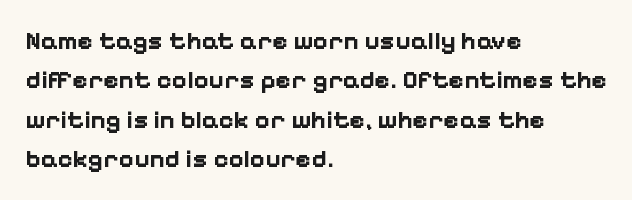
{"italic": "no", "bold": "yes", "underline": "no", "align": "left", "line_spacing": "normal", "line_spacing_ratio": 1.51, "letter_spacing": "normal", "letter_spacing_em": 0.0, "glyph_px": 26}
